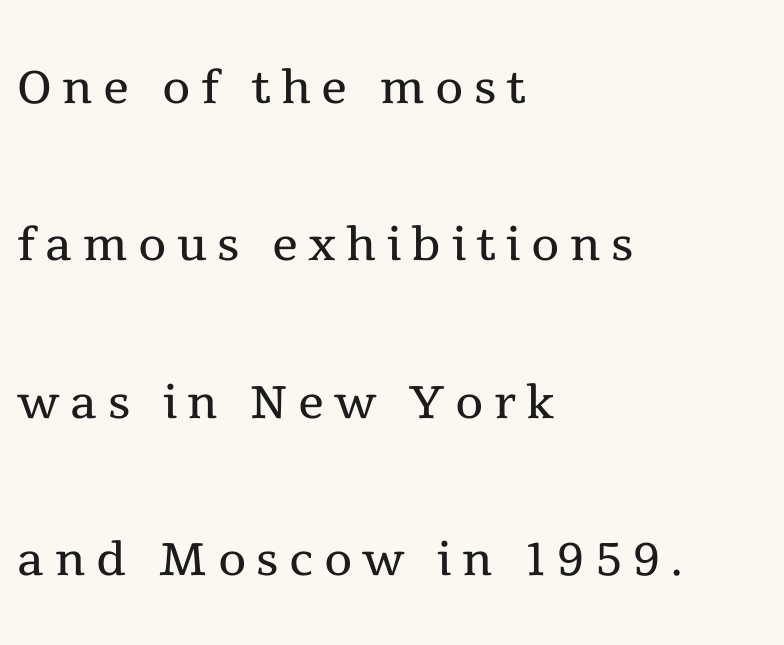
The image shows 65 px regular-weight serif type, upright; set left-aligned, loose line spacing (2.42x), not underlined; a medium x-height.
